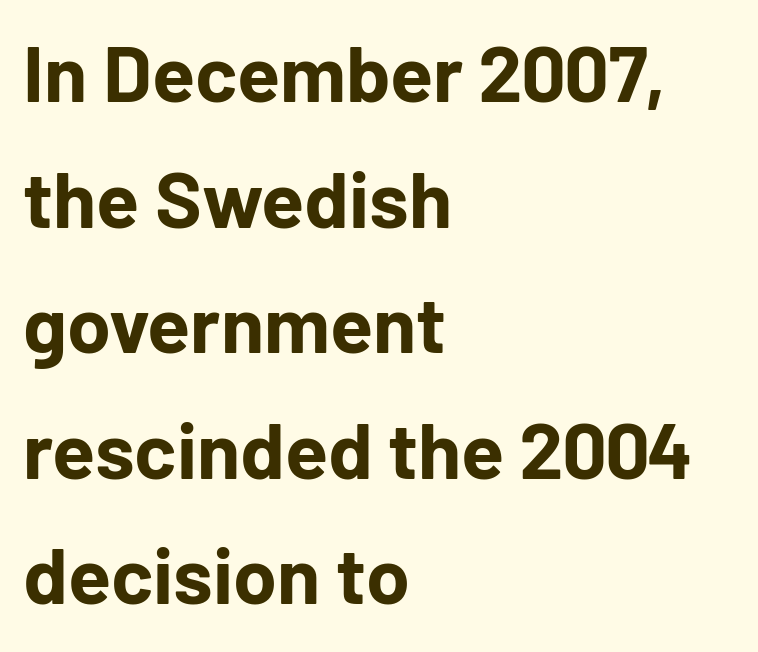
{"serif": "no", "italic": "no", "bold": "yes", "weight": "bold", "width": "normal", "stroke_contrast": "low", "x_height": "medium", "monospaced": "no", "underline": "no", "align": "left", "line_spacing": "normal", "line_spacing_ratio": 1.59, "letter_spacing": "normal", "letter_spacing_em": 0.0, "glyph_px": 79}
